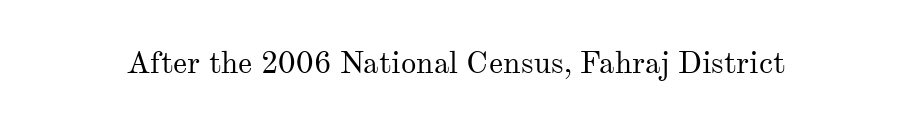
The image shows 31 px regular-weight serif type, upright; set normal letter spacing, not underlined; medium stroke contrast and a small x-height.
